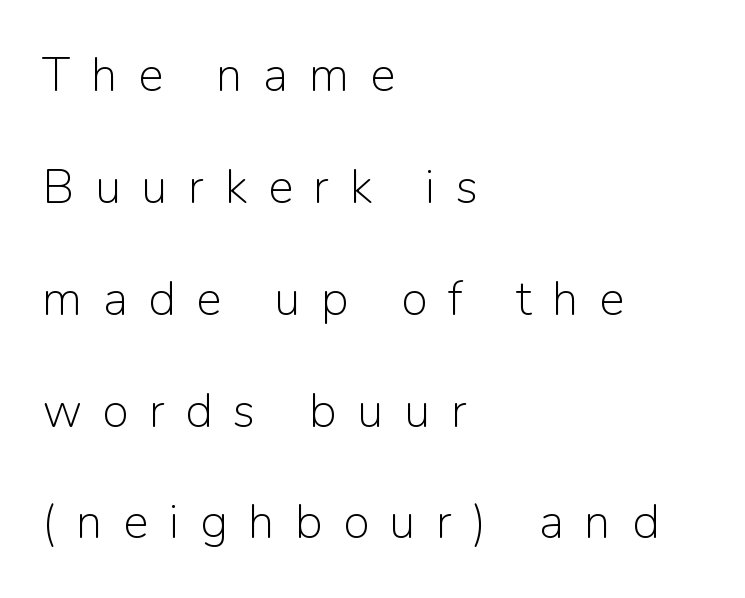
The image shows 48 px light sans-serif type, upright; set left-aligned, loose line spacing (2.33x), unusually wide letter spacing (+0.43 em), not underlined; low stroke contrast and a medium x-height.
